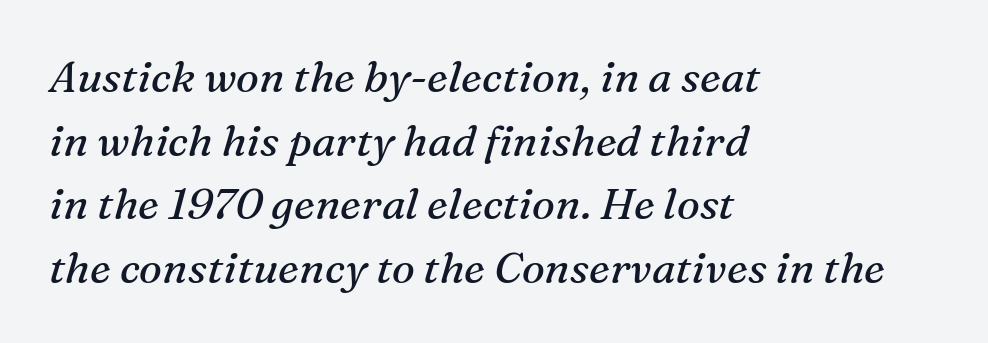
The typesetter chose a ragged-right arrangement here. This rendering leaves character spacing at its baseline value. The face used here is proportionally spaced, like ordinary book or web type. This sample uses an oblique cut, with every glyph tilted off the vertical. Each letter's strokes conclude with small projecting serifs. Unmarked baselines from the first word to the last.
